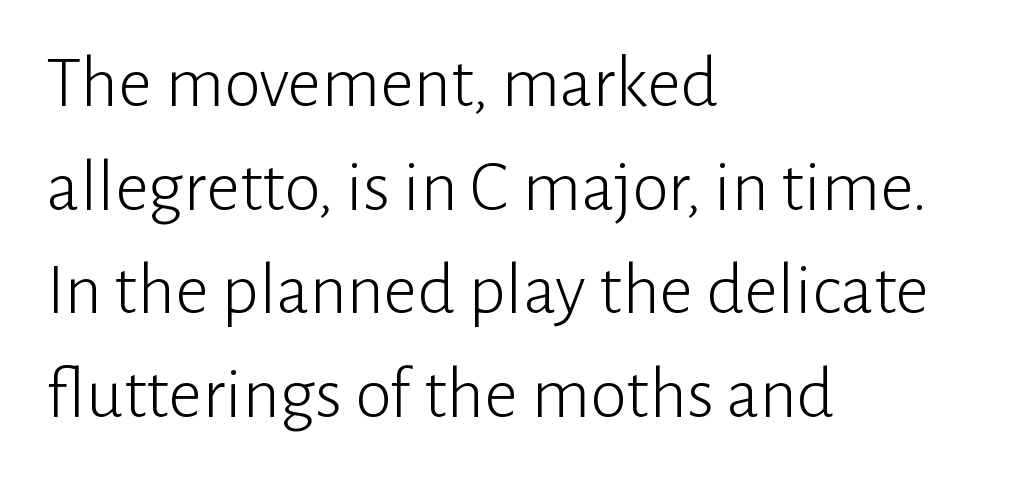
Q: Is the text bold? A: No.
Q: Is the text italic (slanted)? A: No, it is upright.
Q: Is the typeface a serif or a sans-serif typeface? A: Sans-serif.
Q: Is the text underlined? A: No.
Q: How is the paragraph aligned? A: Left-aligned.
Q: Is the spacing between letters normal or unusually wide? A: Normal.
Q: Is the spacing between lines tight, normal or loose? A: Normal.
Q: Width (condensed, normal, or wide)? A: Normal.
Q: Stroke contrast? A: Low.
Q: x-height? A: Medium.
Q: Monospaced? A: No.
